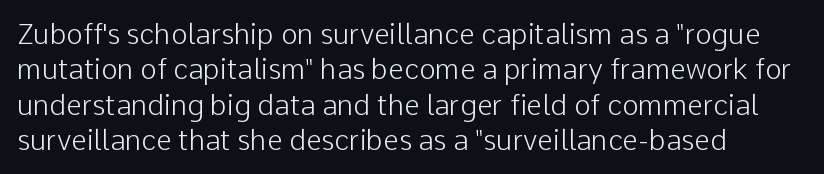
Spacing between characters is what you'd get straight out of the box. This block has exactly the height ordinary leading produces. The letterforms sit at book weight or below. Posture: upright roman. The rendering uses natural spacing where letterforms have individual widths. Quick note: underline off.
